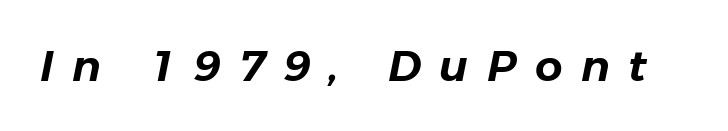
{"italic": "yes", "lean": "right", "slant_degrees": 11, "width": "normal", "stroke_contrast": "low", "x_height": "medium", "monospaced": "no", "underline": "no", "letter_spacing": "wide", "letter_spacing_em": 0.43, "glyph_px": 43}
